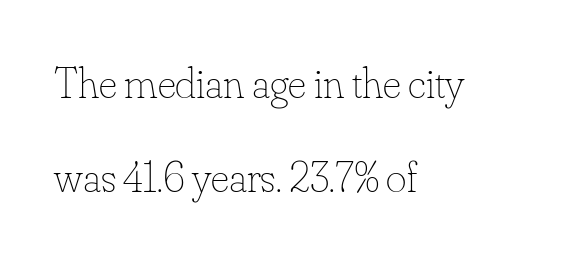
Q: Is the text bold? A: No.
Q: Is the text italic (slanted)? A: No, it is upright.
Q: Is the text underlined? A: No.
Q: How is the paragraph aligned? A: Left-aligned.
Q: Is the spacing between letters normal or unusually wide? A: Normal.
Q: Is the spacing between lines tight, normal or loose? A: Loose.
Q: Width (condensed, normal, or wide)? A: Normal.
Q: Stroke contrast? A: Low.
Q: x-height? A: Small.
Q: Monospaced? A: No.
